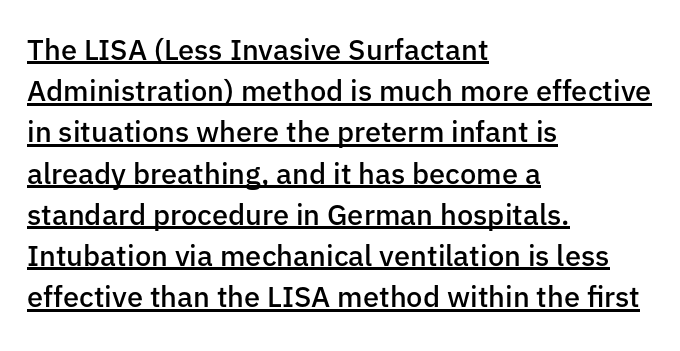
Successive baselines arrive at the customary interval. Proportional: the letters do not fall into vertical columns. All the whitespace from short lines collects on the right. Underline: present. Every character sits straight up, as roman type does.
